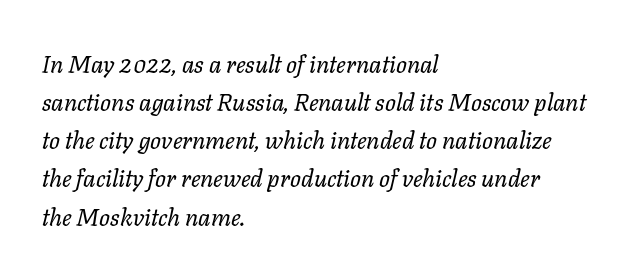
Letter spacing: default. Quick note: interline space is typical. The glyphs look as if they've been sheared to an angle. Underlining? Definitely not there. Compared with a typical body face, this is equally light or lighter still.
